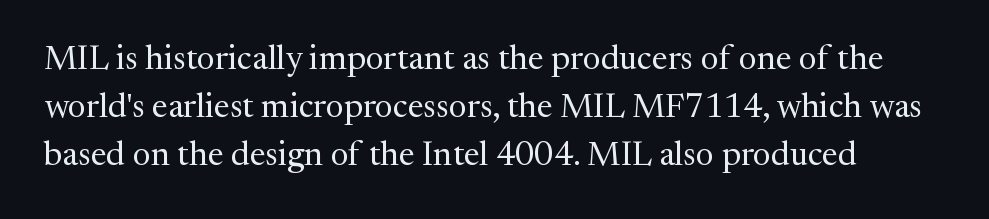
The image shows 34 px regular-weight serif type, upright; set normal line spacing (1.41x), normal letter spacing, not underlined; medium stroke contrast and a medium x-height.
